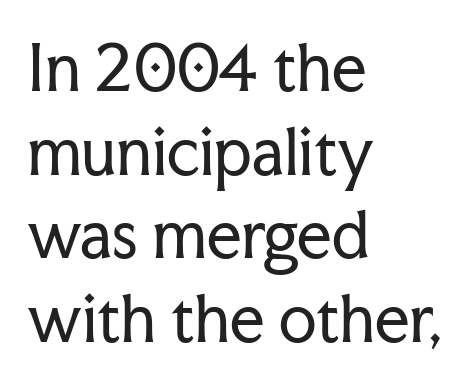
The letters advance in unequal steps, a hallmark of proportional type. No word sits above an underline. Teacher's note: observe the even left margin — that is flush-left alignment. Tracking here is standard; glyphs follow each other at the usual distance.
